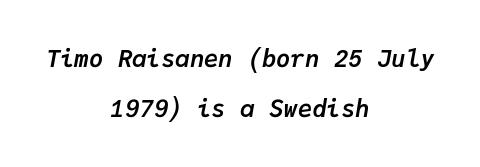
{"italic": "yes", "lean": "right", "slant_degrees": 9, "bold": "yes", "underline": "no", "align": "center", "line_spacing": "loose", "line_spacing_ratio": 2.08, "letter_spacing": "normal", "letter_spacing_em": 0.0, "glyph_px": 24}
